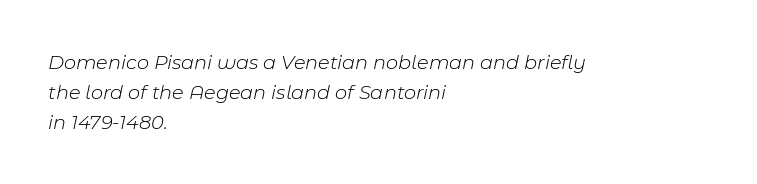
Baseline-to-baseline distance is the conventional proportion of letter height. Would a proofreader flag this as italicized? Yes. Spacing between characters is what you'd get straight out of the box. These lines stack with their left ends in a neat column. Decoration check: the copy has no underline.
